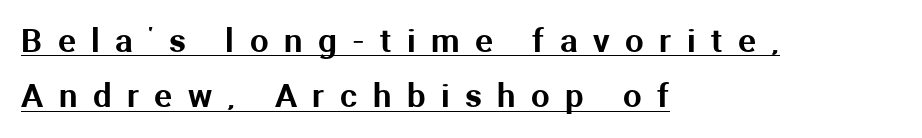
{"serif": "no", "italic": "no", "width": "normal", "stroke_contrast": "medium", "x_height": "medium", "monospaced": "no", "underline": "yes", "align": "left", "line_spacing": "normal", "line_spacing_ratio": 1.67, "letter_spacing": "wide", "letter_spacing_em": 0.47, "glyph_px": 33}
